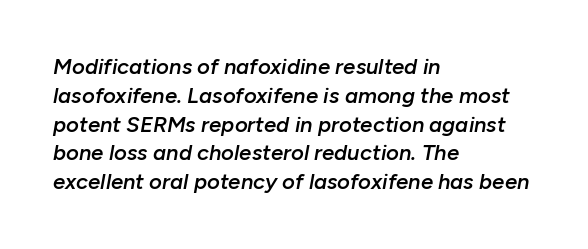
The rendering uses a semibold face; strokes are thickened but not to full bold. The string is rendered with underlining switched off. The lettering tilts uniformly, giving the passage an italic look. Students, note that the glyphs here touch the page at normal intervals.
